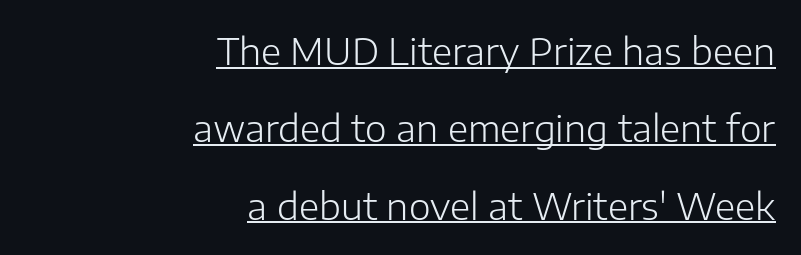
The typesetting does not lean heavy: it is not bold. Students, observe the line beneath the letters — that is underlining. You could call the tracking neutral — neither tight nor loose. Serif or sans? Sans — the stroke terminals are bare. The compositor pushed each line to the right boundary. This sample uses an upright cut, with every glyph sitting square on the baseline.
